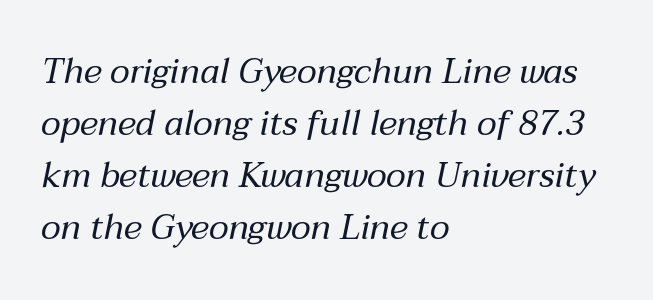
The image shows 35 px regular-weight type, italic (leaning right); set left-aligned, normal line spacing (1.49x), normal letter spacing, not underlined; medium stroke contrast and a medium x-height.
